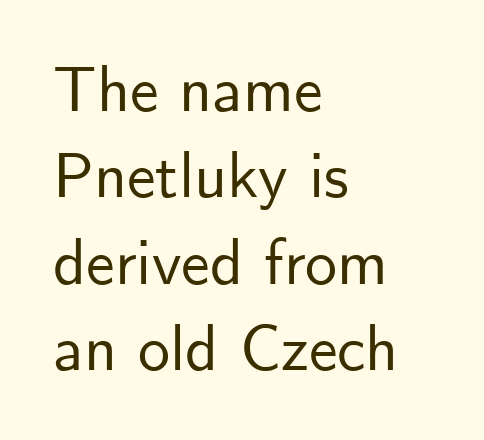
In terms of leading, this rendering sits right in the middle. Is this a fixed-width face? No — the glyphs have proportional, varying widths. The letters stand upright; this is a roman face. Tracking value appears to be zero — textbook default spacing.
